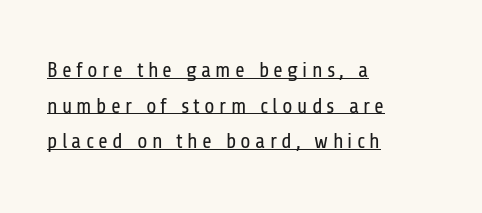
Q: Is the text bold? A: No.
Q: Is the text italic (slanted)? A: No, it is upright.
Q: Is the text underlined? A: Yes.
Q: How is the paragraph aligned? A: Left-aligned.
Q: Is the spacing between letters normal or unusually wide? A: Unusually wide.
Q: Is the spacing between lines tight, normal or loose? A: Normal.
